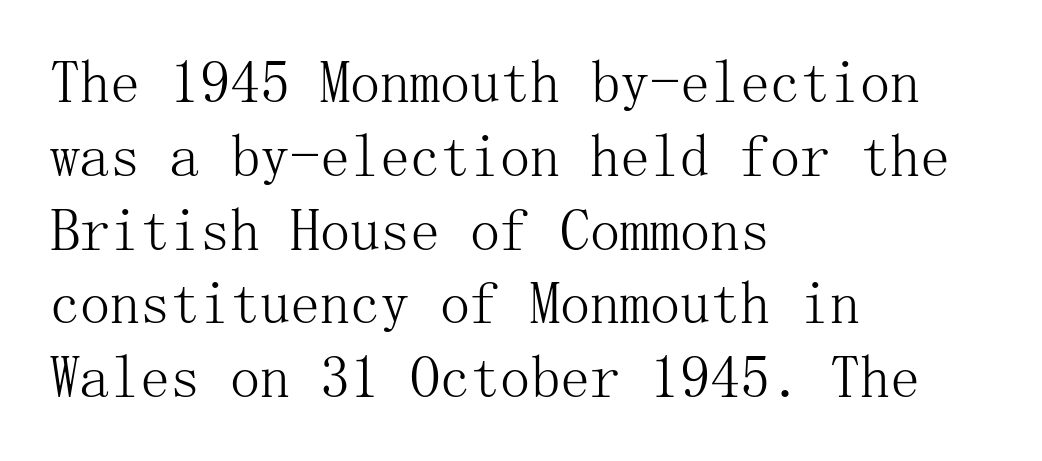
The image shows 60 px light serif type, upright; set left-aligned, line spacing 1.23x, normal letter spacing, not underlined; medium stroke contrast and a medium x-height.
